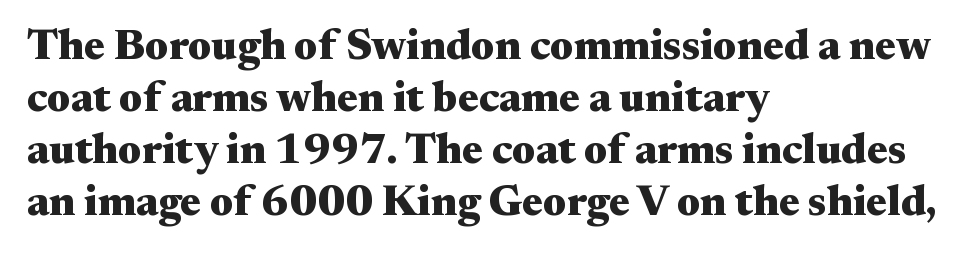
{"serif": "yes", "italic": "no", "bold": "yes", "weight": "heavy", "width": "wide", "stroke_contrast": "medium", "x_height": "small", "monospaced": "no", "underline": "no", "align": "left", "line_spacing_ratio": 1.21, "letter_spacing": "normal", "letter_spacing_em": 0.0, "glyph_px": 43}
